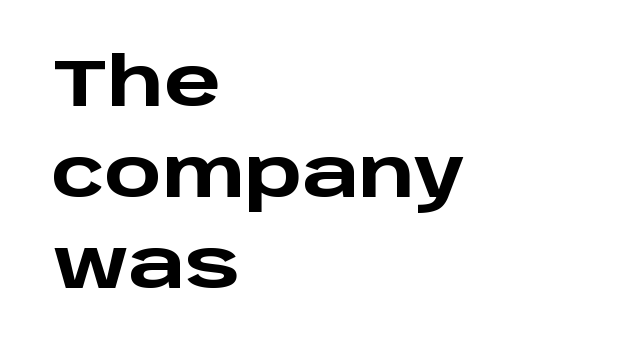
Q: Is the text bold? A: Yes.
Q: Is the text italic (slanted)? A: No, it is upright.
Q: Is the typeface a serif or a sans-serif typeface? A: Sans-serif.
Q: Is the text underlined? A: No.
Q: How is the paragraph aligned? A: Left-aligned.
Q: Is the spacing between letters normal or unusually wide? A: Normal.
Q: Is the spacing between lines tight, normal or loose? A: Normal.
Q: Width (condensed, normal, or wide)? A: Wide.
Q: Stroke contrast? A: Low.
Q: x-height? A: Large.
Q: Monospaced? A: No.
